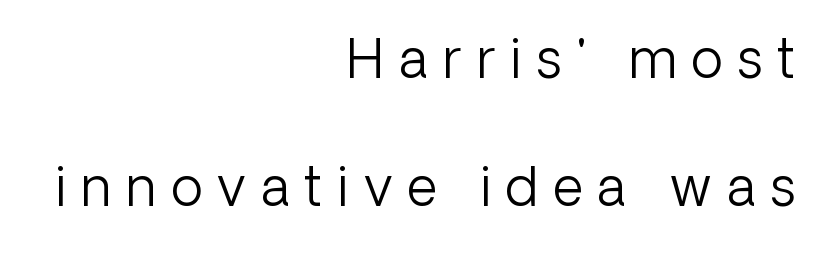
Q: Is the text bold? A: No.
Q: Is the text italic (slanted)? A: No, it is upright.
Q: Is the typeface a serif or a sans-serif typeface? A: Sans-serif.
Q: Is the text underlined? A: No.
Q: How is the paragraph aligned? A: Right-aligned.
Q: Is the spacing between letters normal or unusually wide? A: Unusually wide.
Q: Is the spacing between lines tight, normal or loose? A: Loose.
Q: Width (condensed, normal, or wide)? A: Normal.
Q: Stroke contrast? A: Low.
Q: x-height? A: Medium.
Q: Monospaced? A: No.
